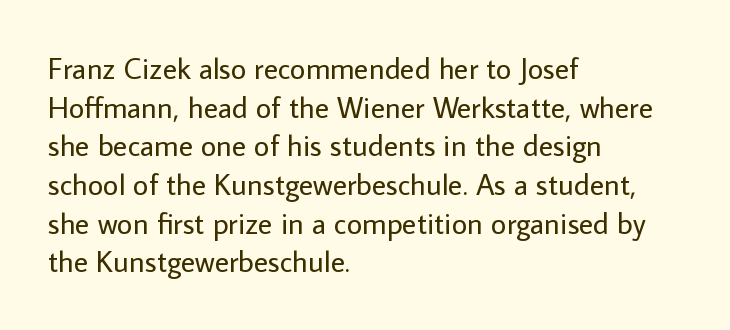
The image shows 30 px regular-weight sans-serif type, upright; set left-aligned, normal line spacing (1.29x), normal letter spacing, not underlined; low stroke contrast and a medium x-height.
